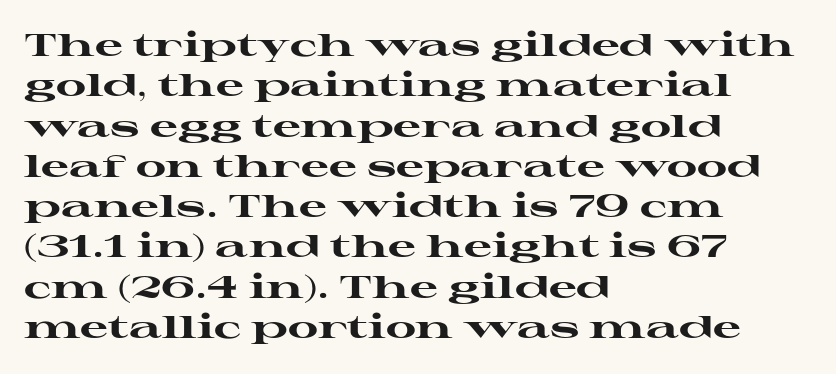
The image shows 31 px heavy, wide serif type, upright; set left-aligned, normal line spacing (1.3x), normal letter spacing, not underlined; high stroke contrast and a medium x-height.
